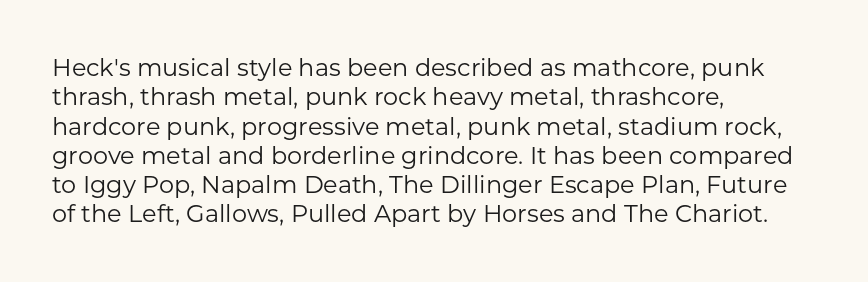
Q: Is the text bold? A: No.
Q: Is the text italic (slanted)? A: No, it is upright.
Q: Is the text underlined? A: No.
Q: How is the paragraph aligned? A: Left-aligned.
Q: Is the spacing between letters normal or unusually wide? A: Normal.
